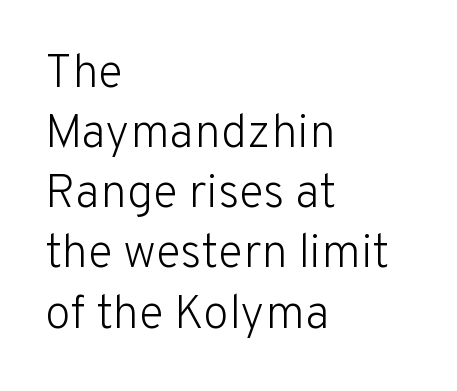
Q: Is the text bold? A: No.
Q: Is the text italic (slanted)? A: No, it is upright.
Q: Is the typeface a serif or a sans-serif typeface? A: Sans-serif.
Q: Is the text underlined? A: No.
Q: How is the paragraph aligned? A: Left-aligned.
Q: Is the spacing between letters normal or unusually wide? A: Normal.
Q: Is the spacing between lines tight, normal or loose? A: Normal.
Q: Width (condensed, normal, or wide)? A: Normal.
Q: Stroke contrast? A: Low.
Q: x-height? A: Medium.
Q: Monospaced? A: No.
